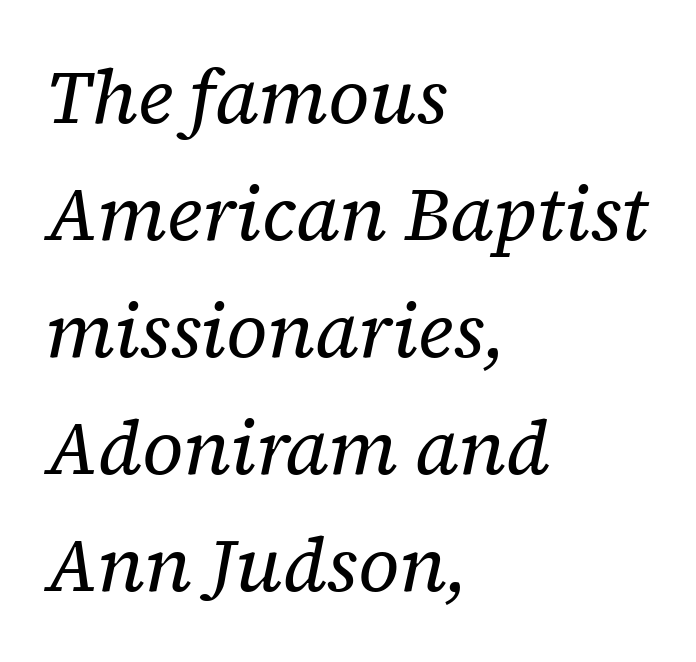
The image shows 75 px regular-weight serif type, italic (leaning right); set left-aligned, normal line spacing (1.56x), normal letter spacing, not underlined; low stroke contrast and a medium x-height.
